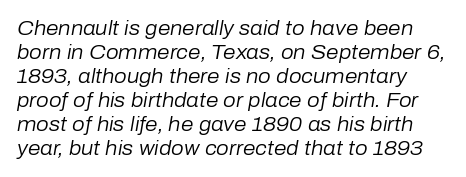
{"italic": "yes", "lean": "right", "slant_degrees": 10, "bold": "no", "underline": "no", "line_spacing_ratio": 1.2, "letter_spacing": "normal", "letter_spacing_em": 0.0, "glyph_px": 20}
